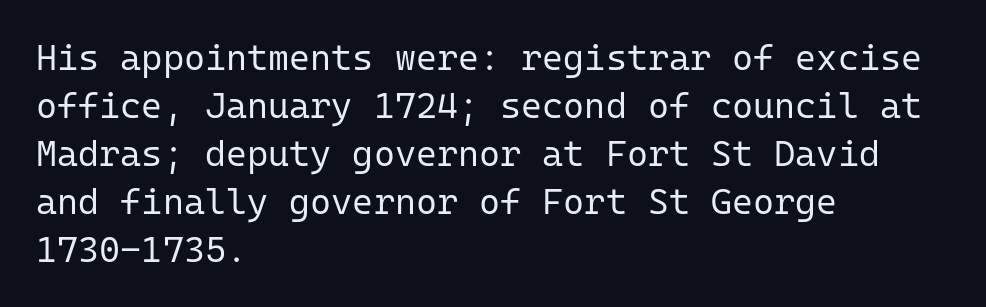
{"serif": "no", "italic": "no", "bold": "no", "weight": "regular", "width": "normal", "stroke_contrast": "low", "x_height": "medium", "monospaced": "yes", "underline": "no", "align": "left", "line_spacing": "normal", "line_spacing_ratio": 1.33, "letter_spacing": "normal", "letter_spacing_em": 0.0, "glyph_px": 36}
